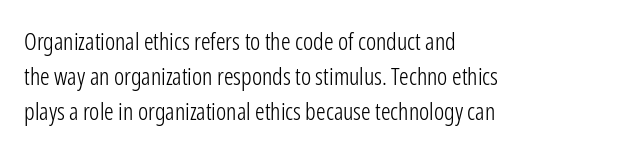
{"italic": "no", "bold": "no", "underline": "no", "align": "left", "line_spacing": "normal", "line_spacing_ratio": 1.45, "letter_spacing": "normal", "letter_spacing_em": 0.0, "glyph_px": 24}
